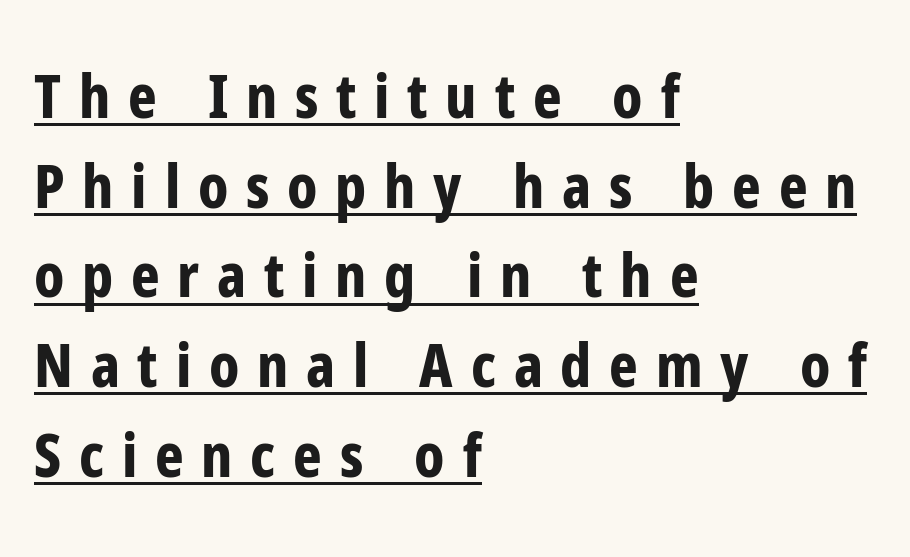
The image shows 61 px bold, condensed sans-serif type, upright; set left-aligned, normal line spacing (1.47x), unusually wide letter spacing (+0.29 em), underlined; low stroke contrast and a medium x-height.
